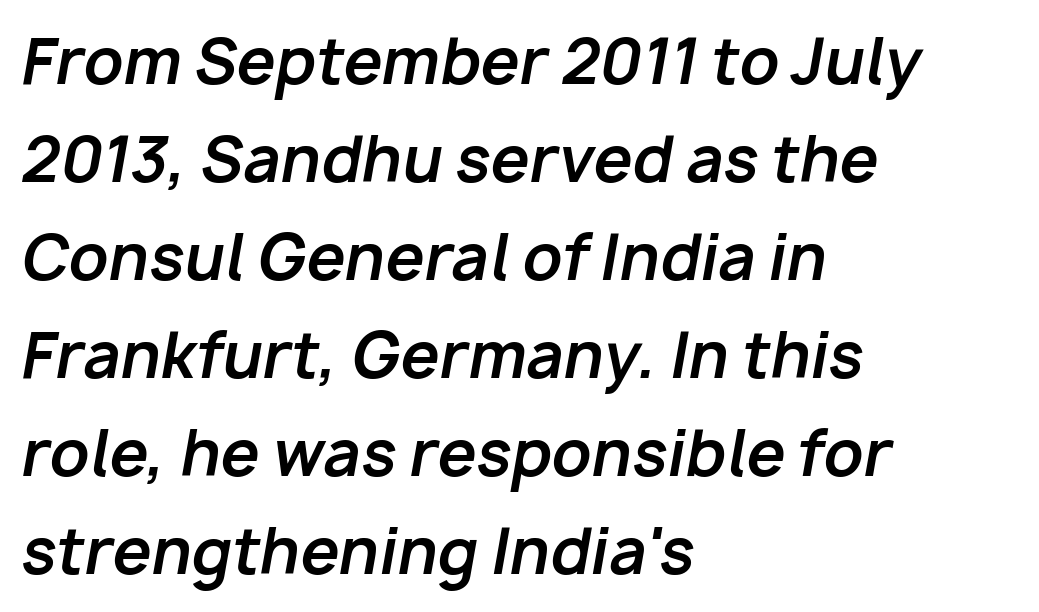
Left-aligned paragraph, ragged on the right. Bold? Absolutely — the strokes are thick and heavy. Proportional: the letters do not fall into vertical columns. Words float on clear page, feet unadorned. These lines were composed using italics.
